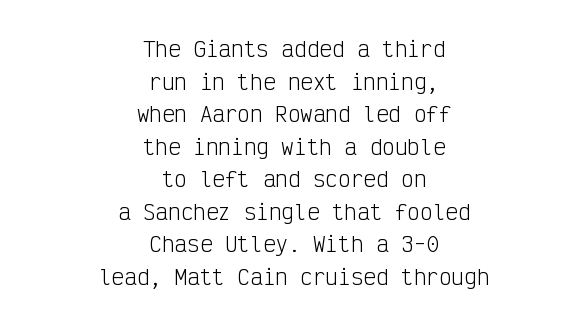
The image shows 21 px text type, upright; set centered, normal line spacing (1.55x), normal letter spacing, not underlined.
